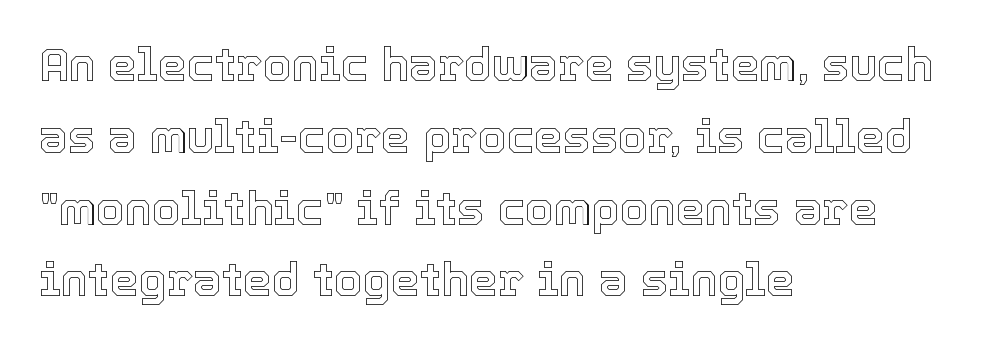
Q: Is the text italic (slanted)? A: No, it is upright.
Q: Is the text underlined? A: No.
Q: How is the paragraph aligned? A: Left-aligned.
Q: Is the spacing between letters normal or unusually wide? A: Normal.
Q: Is the spacing between lines tight, normal or loose? A: Normal.
Q: Width (condensed, normal, or wide)? A: Normal.
Q: x-height? A: Medium.
Q: Monospaced? A: No.
